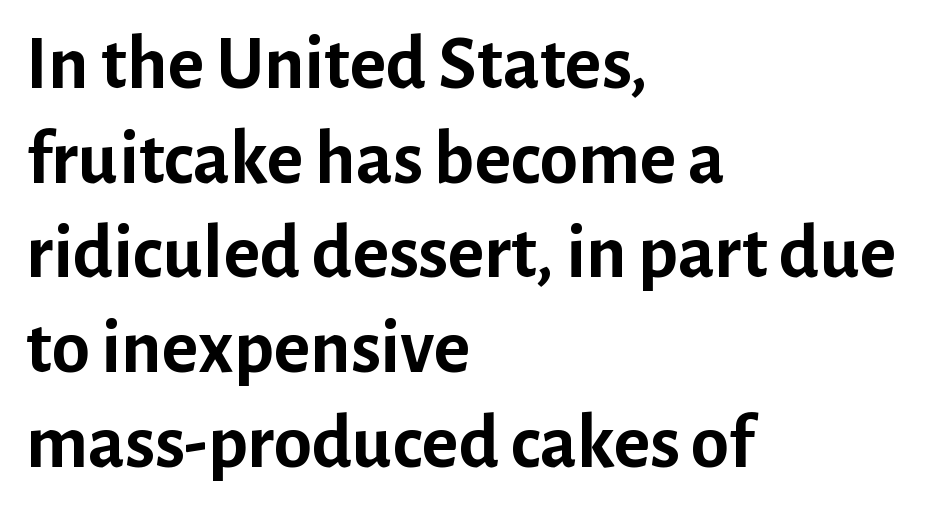
The image shows 77 px semibold sans-serif type, upright; set left-aligned, line spacing 1.23x, normal letter spacing, not underlined; low stroke contrast and a medium x-height.
